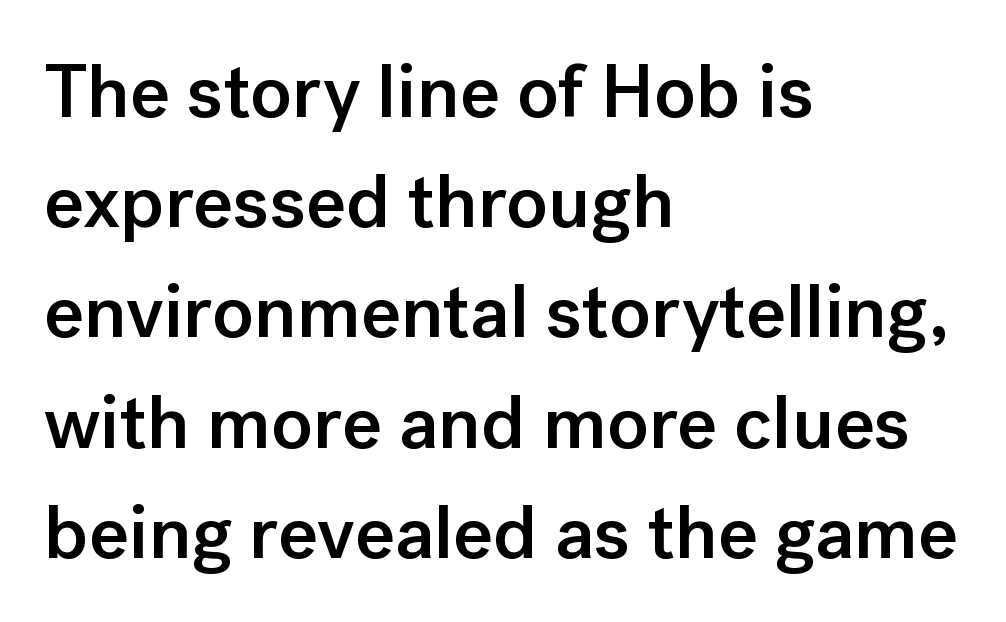
The image shows 76 px semibold sans-serif type, upright; set left-aligned, normal line spacing (1.45x), normal letter spacing, not underlined; low stroke contrast and a medium x-height.
